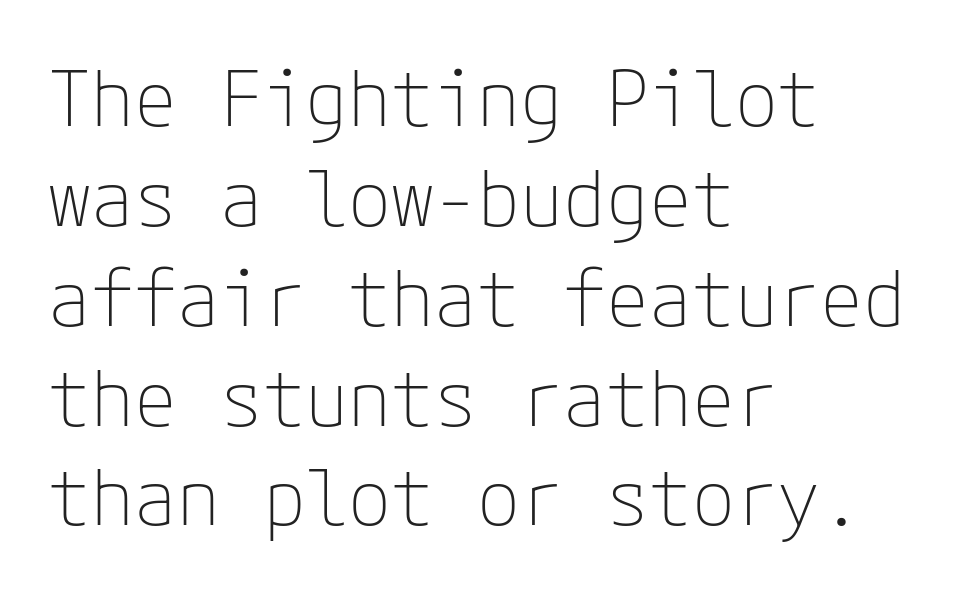
Q: Is the text bold? A: No.
Q: Is the text italic (slanted)? A: No, it is upright.
Q: Is the typeface a serif or a sans-serif typeface? A: Sans-serif.
Q: Is the text underlined? A: No.
Q: How is the paragraph aligned? A: Left-aligned.
Q: Is the spacing between letters normal or unusually wide? A: Normal.
Q: Is the spacing between lines tight, normal or loose? A: Normal.
Q: Width (condensed, normal, or wide)? A: Normal.
Q: Stroke contrast? A: Low.
Q: x-height? A: Medium.
